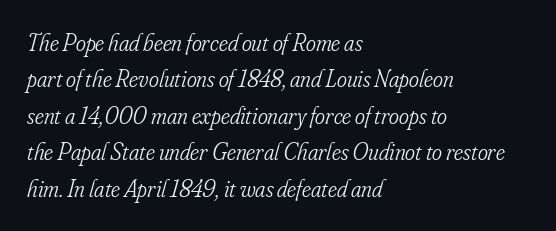
Q: Is the text bold? A: No.
Q: Is the text italic (slanted)? A: Yes, it leans right by about 16 degrees.
Q: Is the text underlined? A: No.
Q: How is the paragraph aligned? A: Left-aligned.
Q: Is the spacing between letters normal or unusually wide? A: Normal.
Q: Is the spacing between lines tight, normal or loose? A: Normal.
